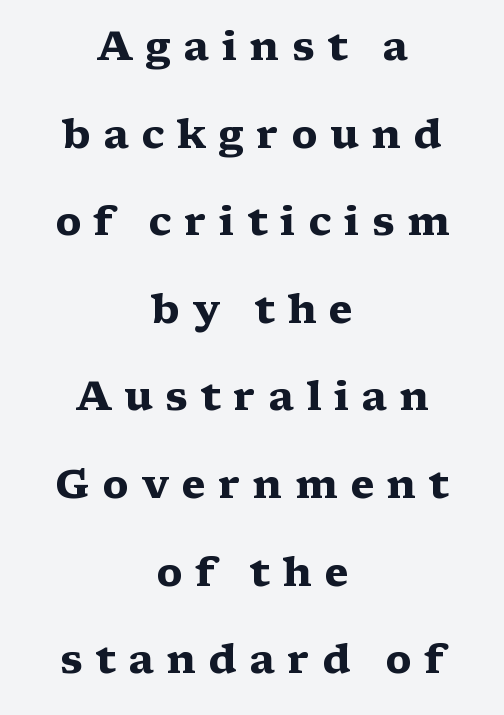
Q: Is the text bold? A: Yes.
Q: Is the text italic (slanted)? A: No, it is upright.
Q: Is the typeface a serif or a sans-serif typeface? A: Serif.
Q: Is the text underlined? A: No.
Q: How is the paragraph aligned? A: Centered.
Q: Is the spacing between letters normal or unusually wide? A: Unusually wide.
Q: Is the spacing between lines tight, normal or loose? A: Loose.
Q: Width (condensed, normal, or wide)? A: Wide.
Q: Stroke contrast? A: Medium.
Q: x-height? A: Medium.
Q: Monospaced? A: No.
